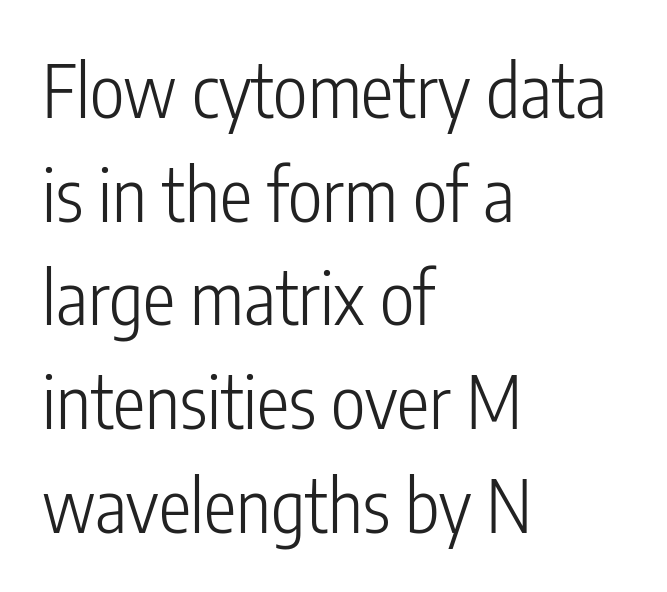
The image shows 73 px light, condensed sans-serif type, upright; set left-aligned, normal line spacing (1.42x), normal letter spacing, not underlined; low stroke contrast and a medium x-height.
